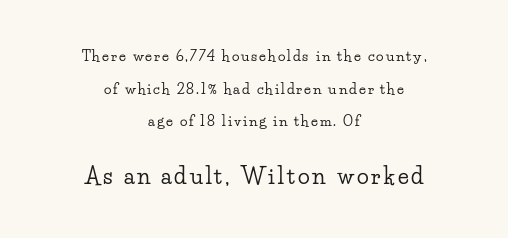
The image shows 22 px text type, upright; set centered, loose line spacing (2.33x), not underlined; the second (bottom) block is 1.57x larger.
